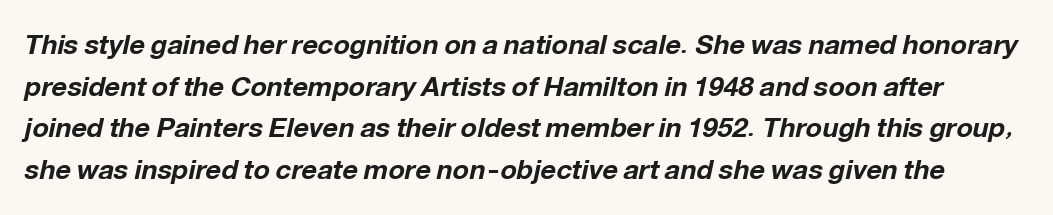
The image shows 27 px bold type, italic (leaning right); set normal line spacing (1.54x), normal letter spacing, not underlined.
